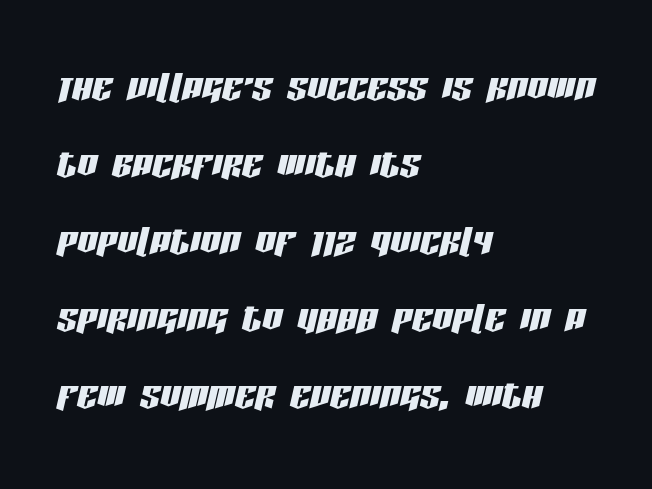
{"italic": "yes", "lean": "right", "slant_degrees": 13, "width": "condensed", "stroke_contrast": "low", "x_height": "large", "monospaced": "no", "underline": "no", "align": "left", "line_spacing": "normal", "line_spacing_ratio": 1.54, "letter_spacing": "normal", "letter_spacing_em": 0.0, "glyph_px": 50}
